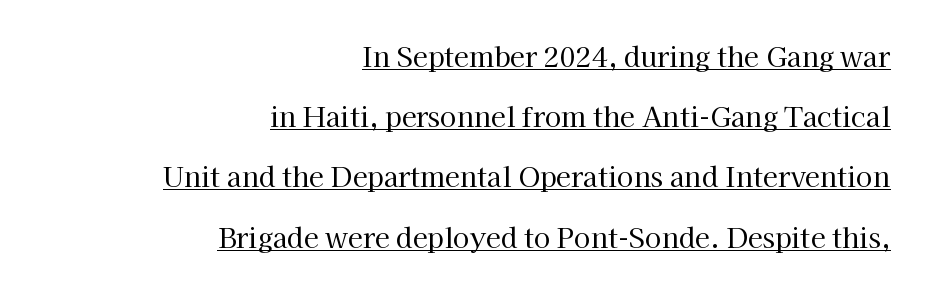
Q: Is the text bold? A: No.
Q: Is the text italic (slanted)? A: No, it is upright.
Q: Is the text underlined? A: Yes.
Q: How is the paragraph aligned? A: Right-aligned.
Q: Is the spacing between letters normal or unusually wide? A: Normal.
Q: Is the spacing between lines tight, normal or loose? A: Loose.
